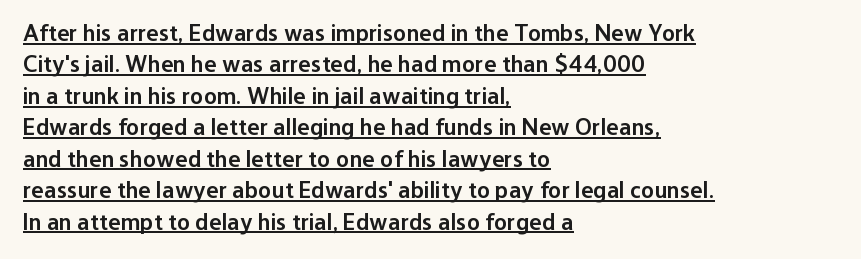
{"italic": "no", "bold": "semi", "underline": "yes", "align": "left", "line_spacing": "normal", "line_spacing_ratio": 1.31, "letter_spacing": "normal", "letter_spacing_em": 0.0, "glyph_px": 24}
